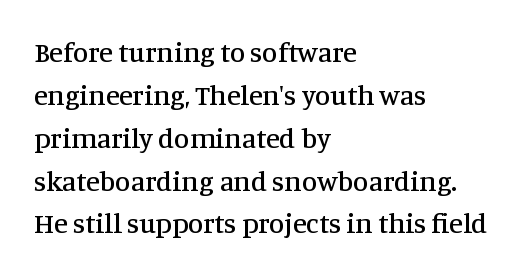
No word sits above an underline. This rendering uses left alignment, leaving the right contour irregular. This rendering employs a face with finishing strokes, i.e., a serif. The passage shown stacks its lines at a standard gap.
